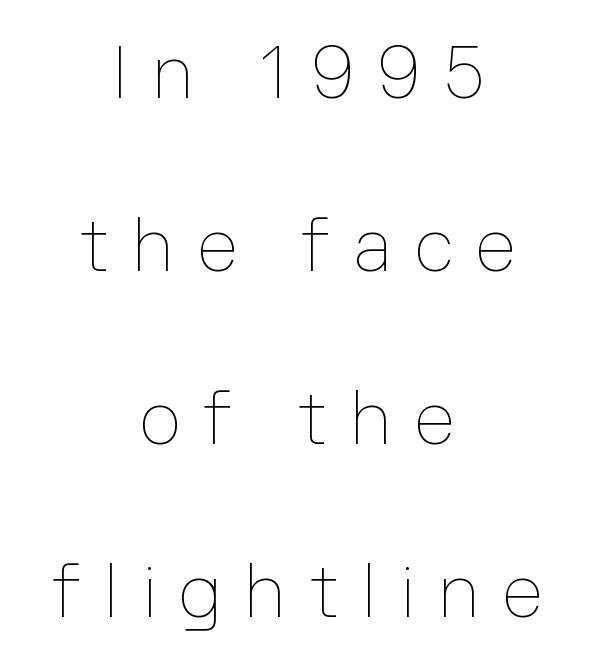
{"italic": "no", "bold": "no", "weight": "thin", "width": "normal", "stroke_contrast": "low", "x_height": "medium", "monospaced": "no", "underline": "no", "align": "center", "line_spacing": "loose", "line_spacing_ratio": 2.34, "letter_spacing": "wide", "letter_spacing_em": 0.31, "glyph_px": 74}
